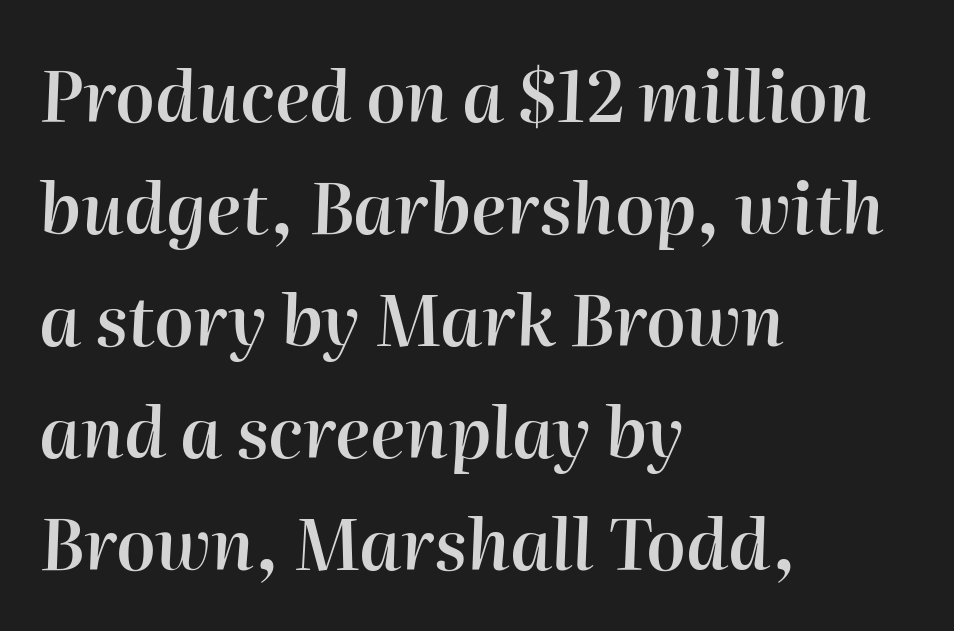
The image shows 70 px semibold type, italic (leaning right); set left-aligned, normal line spacing (1.6x), normal letter spacing, not underlined; high stroke contrast and a medium x-height.
